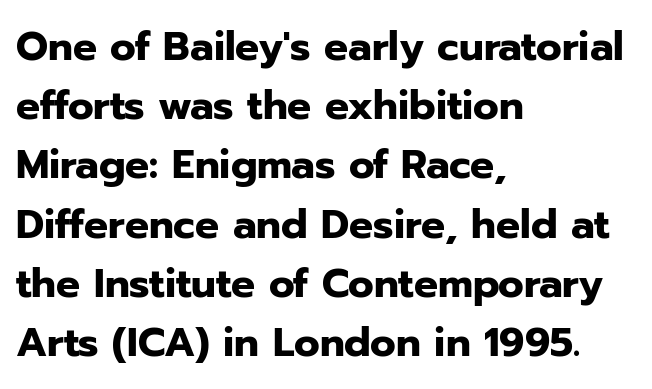
Q: Is the text bold? A: Yes.
Q: Is the text italic (slanted)? A: No, it is upright.
Q: Is the typeface a serif or a sans-serif typeface? A: Sans-serif.
Q: Is the text underlined? A: No.
Q: How is the paragraph aligned? A: Left-aligned.
Q: Is the spacing between letters normal or unusually wide? A: Normal.
Q: Is the spacing between lines tight, normal or loose? A: Normal.
Q: Width (condensed, normal, or wide)? A: Normal.
Q: Stroke contrast? A: Low.
Q: x-height? A: Medium.
Q: Monospaced? A: No.
